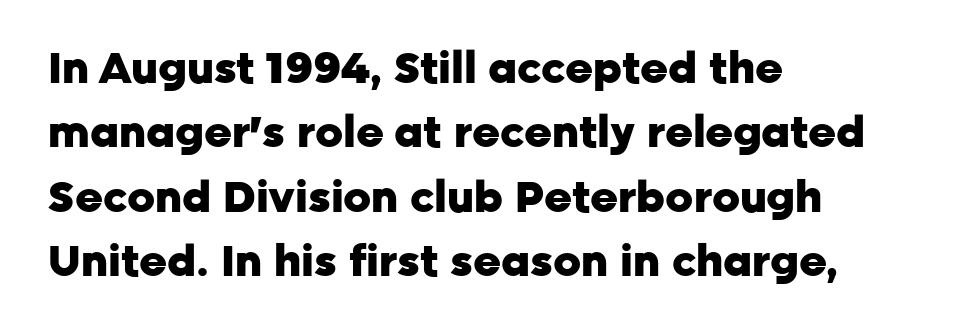
The image shows 43 px heavy sans-serif type, upright; set left-aligned, normal line spacing (1.5x), normal letter spacing, not underlined; low stroke contrast and a medium x-height.
